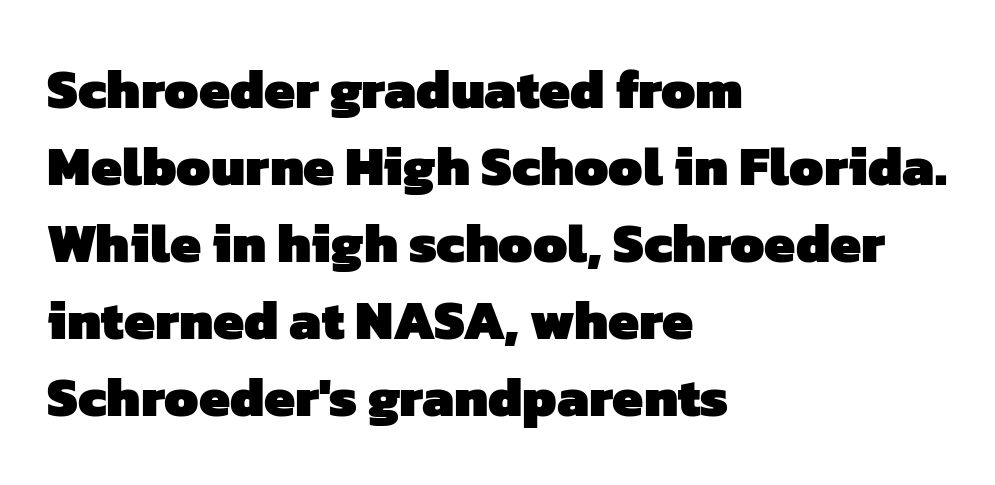
The image shows 55 px heavy sans-serif type; set left-aligned, normal line spacing (1.4x), normal letter spacing, not underlined; low stroke contrast and a medium x-height.
